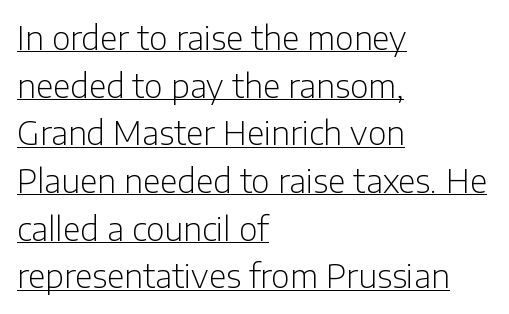
Q: Is the text bold? A: No.
Q: Is the text italic (slanted)? A: No, it is upright.
Q: Is the typeface a serif or a sans-serif typeface? A: Sans-serif.
Q: Is the text underlined? A: Yes.
Q: How is the paragraph aligned? A: Left-aligned.
Q: Is the spacing between letters normal or unusually wide? A: Normal.
Q: Is the spacing between lines tight, normal or loose? A: Normal.
Q: Width (condensed, normal, or wide)? A: Normal.
Q: Stroke contrast? A: Low.
Q: x-height? A: Medium.
Q: Monospaced? A: No.
